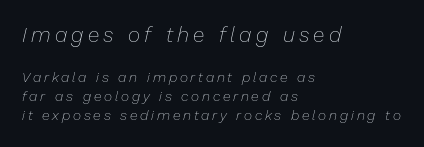
The image shows 21 px text type, italic (leaning right); set left-aligned, normal line spacing (1.38x), unusually wide letter spacing (+0.2 em), not underlined; the first (top) block is 1.5x larger.
